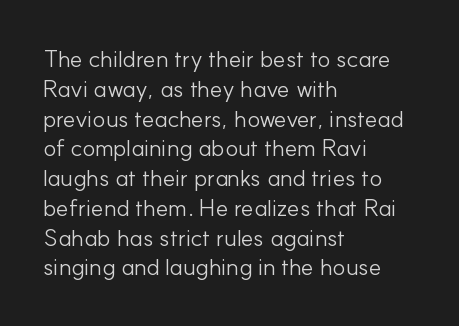
{"italic": "no", "bold": "no", "underline": "no", "align": "left", "line_spacing_ratio": 1.24, "letter_spacing": "normal", "letter_spacing_em": 0.0, "glyph_px": 24}
